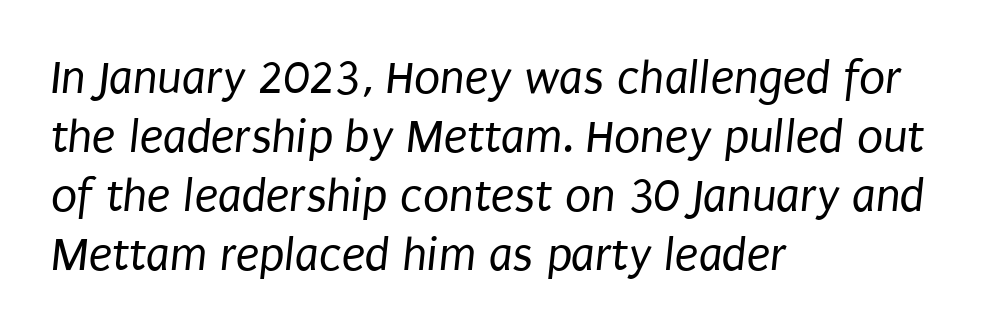
Q: Is the text bold? A: No.
Q: Is the typeface a serif or a sans-serif typeface? A: Sans-serif.
Q: Is the text underlined? A: No.
Q: How is the paragraph aligned? A: Left-aligned.
Q: Is the spacing between letters normal or unusually wide? A: Normal.
Q: Width (condensed, normal, or wide)? A: Condensed.
Q: Stroke contrast? A: Low.
Q: x-height? A: Large.
Q: Monospaced? A: No.
